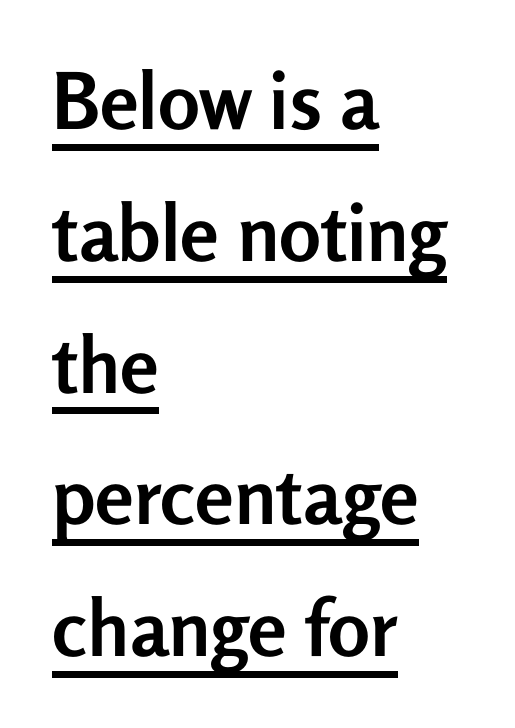
The image shows 78 px semibold sans-serif type, upright; set left-aligned, normal line spacing (1.69x), normal letter spacing, underlined; low stroke contrast and a medium x-height.
